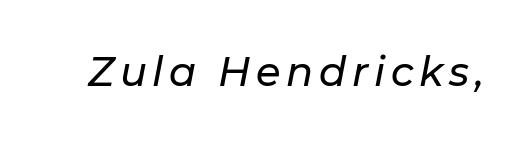
{"italic": "yes", "lean": "right", "slant_degrees": 11, "width": "normal", "stroke_contrast": "low", "x_height": "medium", "monospaced": "no", "underline": "no", "glyph_px": 40}
